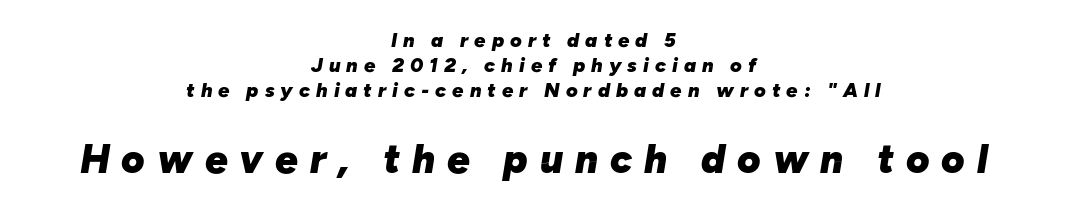
Q: Is the text bold? A: Yes.
Q: Is the text italic (slanted)? A: Yes, it leans right by about 10 degrees.
Q: Is the text underlined? A: No.
Q: How is the paragraph aligned? A: Centered.
Q: Is the spacing between letters normal or unusually wide? A: Unusually wide.
Q: Is the spacing between lines tight, normal or loose? A: Normal.
Q: Which block of text is set in a larger size, the first (top) or the second (bottom)? A: The second (bottom) one.
Q: Width (condensed, normal, or wide)? A: Normal.
Q: Stroke contrast? A: Low.
Q: x-height? A: Medium.
Q: Monospaced? A: No.
